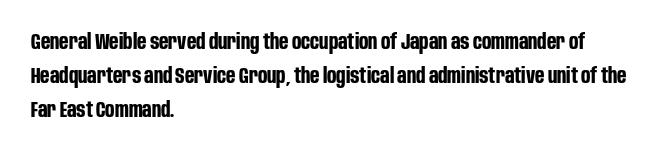
Underline: absent. Default kerning and tracking; the words read as compact shapes. Successive baselines arrive at the customary interval. You can tell it's not italic because the verticals are truly vertical. One-word summary of the alignment: left. These lines carry a lot of weight — the face is fully bold.
